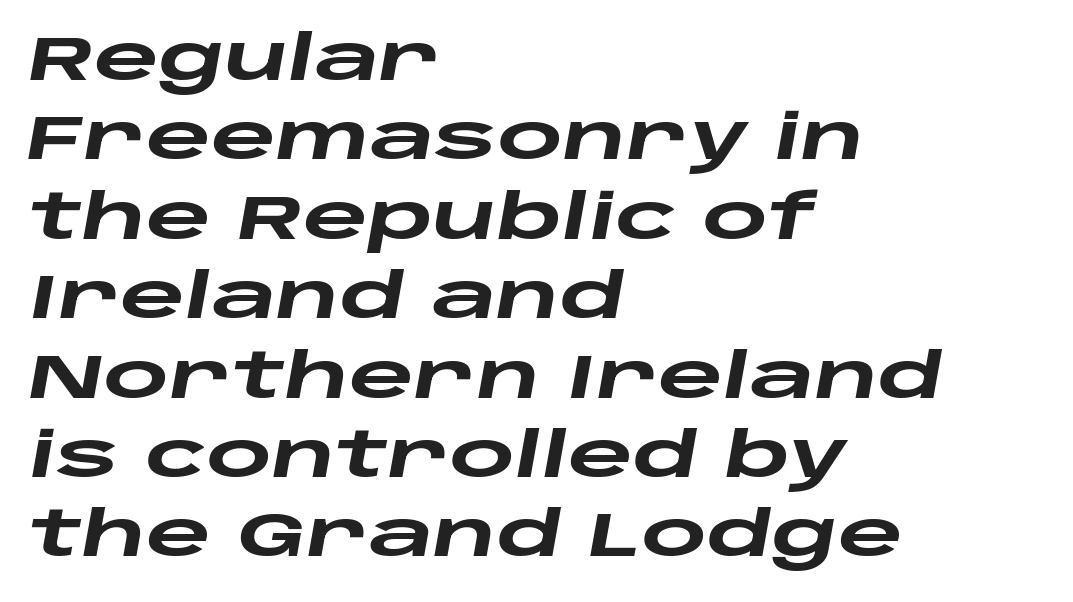
{"italic": "yes", "lean": "right", "slant_degrees": 10, "bold": "yes", "weight": "heavy", "width": "wide", "stroke_contrast": "low", "x_height": "large", "monospaced": "no", "underline": "no", "align": "left", "line_spacing": "normal", "line_spacing_ratio": 1.26, "letter_spacing": "normal", "letter_spacing_em": 0.0, "glyph_px": 63}
